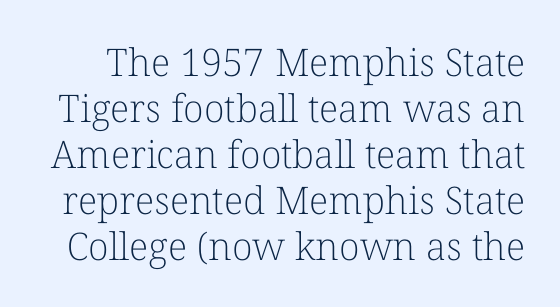
Q: Is the text bold? A: No.
Q: Is the text italic (slanted)? A: No, it is upright.
Q: Is the typeface a serif or a sans-serif typeface? A: Serif.
Q: Is the text underlined? A: No.
Q: Is the spacing between letters normal or unusually wide? A: Normal.
Q: Width (condensed, normal, or wide)? A: Normal.
Q: Stroke contrast? A: Low.
Q: x-height? A: Medium.
Q: Monospaced? A: No.
